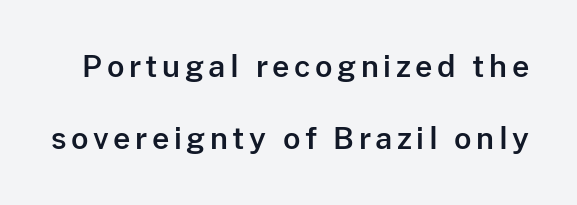
Q: Is the text italic (slanted)? A: No, it is upright.
Q: Is the typeface a serif or a sans-serif typeface? A: Sans-serif.
Q: Is the text underlined? A: No.
Q: Is the spacing between lines tight, normal or loose? A: Loose.
Q: Width (condensed, normal, or wide)? A: Normal.
Q: Stroke contrast? A: Low.
Q: x-height? A: Medium.
Q: Monospaced? A: No.
